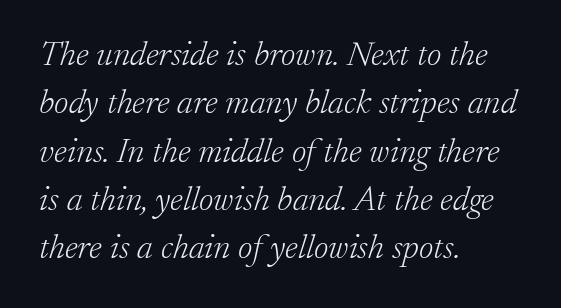
{"serif": "yes", "italic": "yes", "lean": "right", "slant_degrees": 17, "bold": "no", "weight": "light", "width": "normal", "stroke_contrast": "low", "x_height": "small", "monospaced": "no", "underline": "no", "align": "left", "line_spacing": "normal", "line_spacing_ratio": 1.38, "letter_spacing": "normal", "letter_spacing_em": 0.0, "glyph_px": 35}
